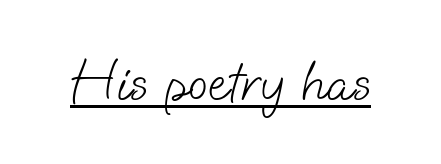
Letterform terminals end flat and unadorned throughout the passage. The passage shown is underscored from start to finish. What stands out about the letter spacing? Nothing — it is the standard amount. No letter is thick-stroked: the sample isn't bold.
